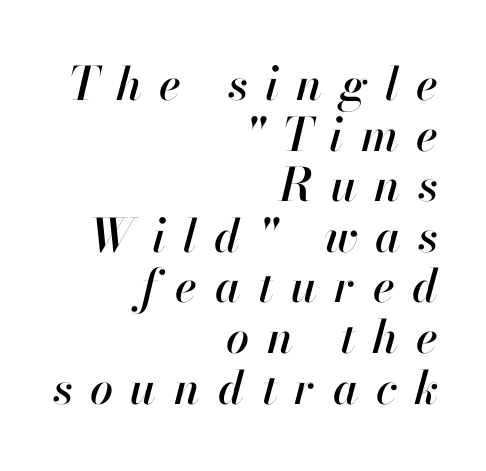
Lines of text with bare space underneath. Compared with typical paragraphs, the rows here are closer together. There's an unmistakable incline to the writing here. Spacing between characters has been opened up far beyond the box default. The setting favours the right margin, as signatures and pull-quotes sometimes do. Varying glyph widths throughout — classic text-font behaviour.
